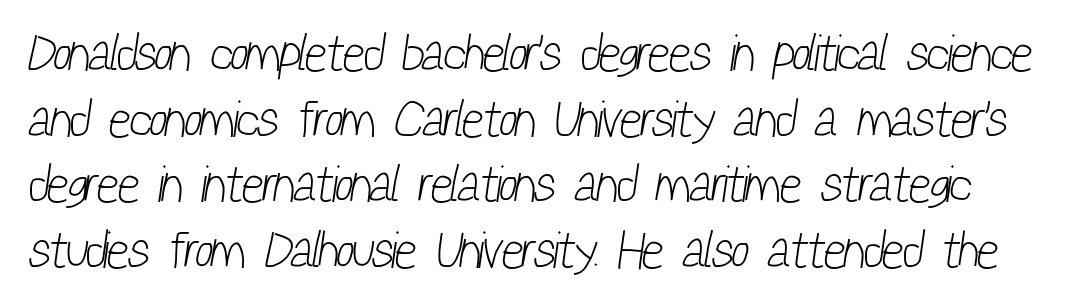
The image shows 52 px light, condensed sans-serif type; set normal line spacing (1.26x), normal letter spacing, not underlined; low stroke contrast and a medium x-height.
